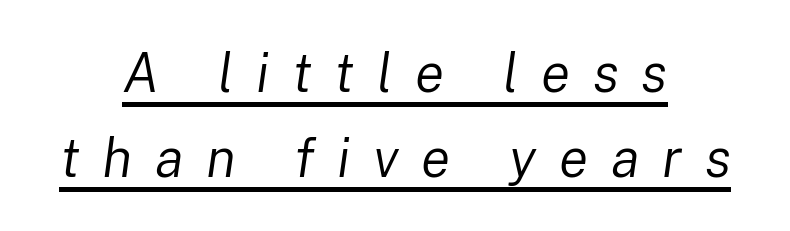
Q: Is the text bold? A: No.
Q: Is the text italic (slanted)? A: Yes, it leans right by about 8 degrees.
Q: Is the text underlined? A: Yes.
Q: How is the paragraph aligned? A: Centered.
Q: Is the spacing between letters normal or unusually wide? A: Unusually wide.
Q: Is the spacing between lines tight, normal or loose? A: Normal.
Q: Width (condensed, normal, or wide)? A: Normal.
Q: Stroke contrast? A: Low.
Q: x-height? A: Medium.
Q: Monospaced? A: No.
